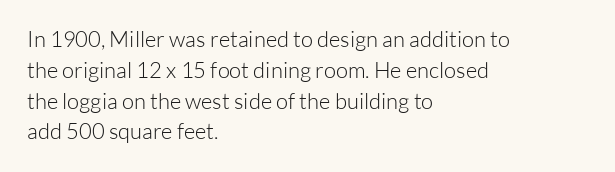
{"italic": "no", "bold": "no", "underline": "no", "align": "left", "line_spacing": "normal", "line_spacing_ratio": 1.4, "letter_spacing": "normal", "letter_spacing_em": 0.0, "glyph_px": 22}
